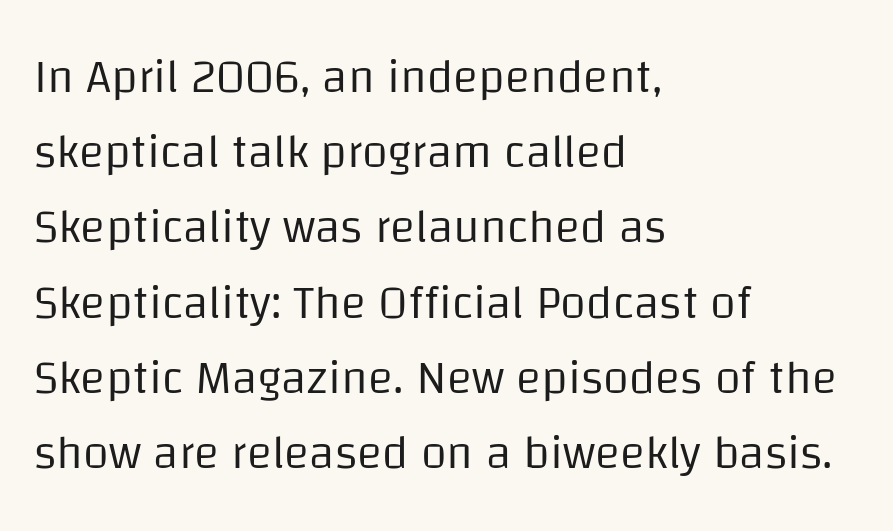
You can tell from the bare stems that sans-serif type was used. Quick note: interline space is typical. Is this a heavy cut? Hardly; it is regular or lighter. You could not count columns in this text — the font is proportionally spaced.
